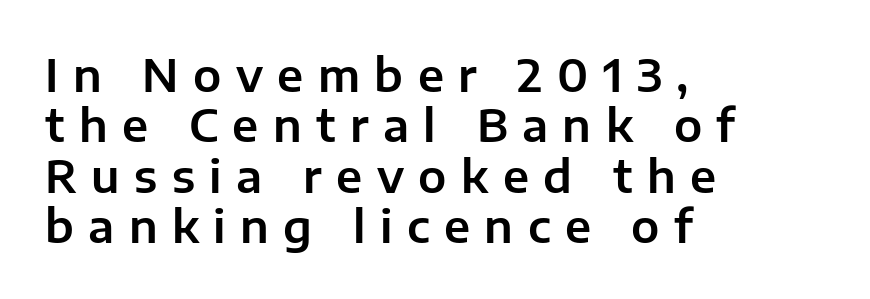
Q: Is the text italic (slanted)? A: No, it is upright.
Q: Is the typeface a serif or a sans-serif typeface? A: Sans-serif.
Q: Is the text underlined? A: No.
Q: How is the paragraph aligned? A: Left-aligned.
Q: Is the spacing between letters normal or unusually wide? A: Unusually wide.
Q: Is the spacing between lines tight, normal or loose? A: Tight.
Q: Width (condensed, normal, or wide)? A: Normal.
Q: Stroke contrast? A: Low.
Q: x-height? A: Medium.
Q: Monospaced? A: No.
